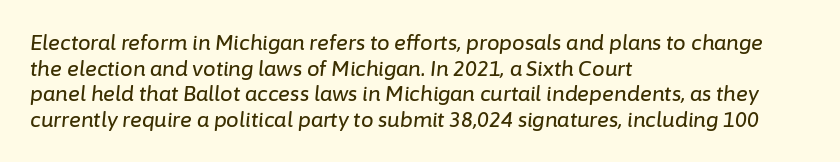
The image shows 20 px text type, italic (leaning right); set left-aligned, normal line spacing (1.28x), normal letter spacing, not underlined.
